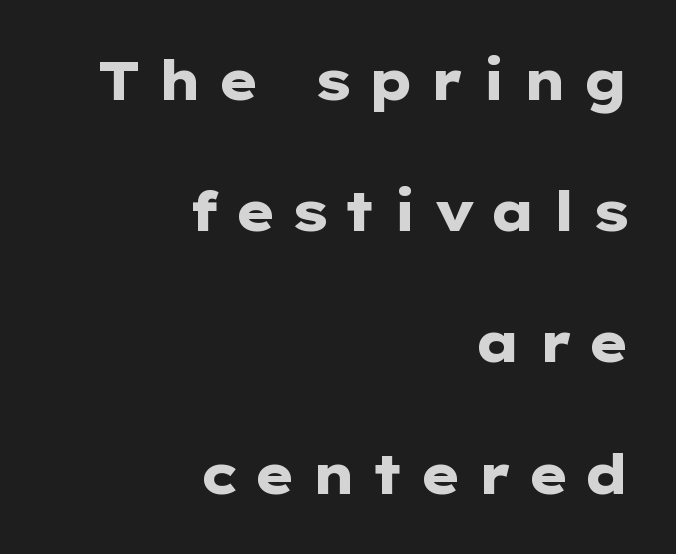
Clear beneath every line of the passage. Varying glyph widths throughout — classic text-font behaviour. These lines are set flush right with a ragged left edge. Is this a sans? Yes — the strokes have no serifs. The tracking reads as deliberately expanded to a designer's eye. These lines stand farther apart than default settings would place them.
